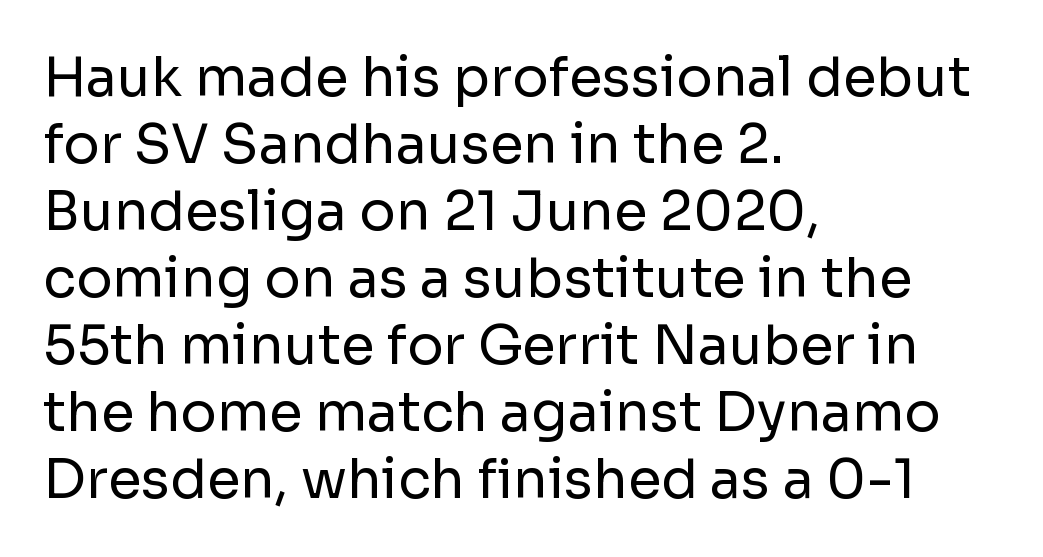
{"serif": "no", "italic": "no", "bold": "no", "weight": "regular", "width": "normal", "stroke_contrast": "low", "x_height": "medium", "monospaced": "no", "underline": "no", "align": "left", "line_spacing_ratio": 1.24, "letter_spacing": "normal", "letter_spacing_em": 0.0, "glyph_px": 54}
